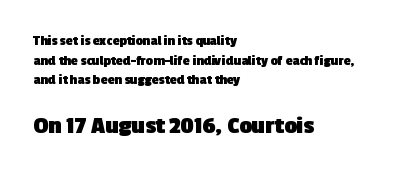
How would I describe the line gaps? Plain and ordinary. Check the space under the baseline: it is left empty. Whoever set this made the second block the dominant, larger element. The rendering uses a bold face; every stroke is thick and dark.
